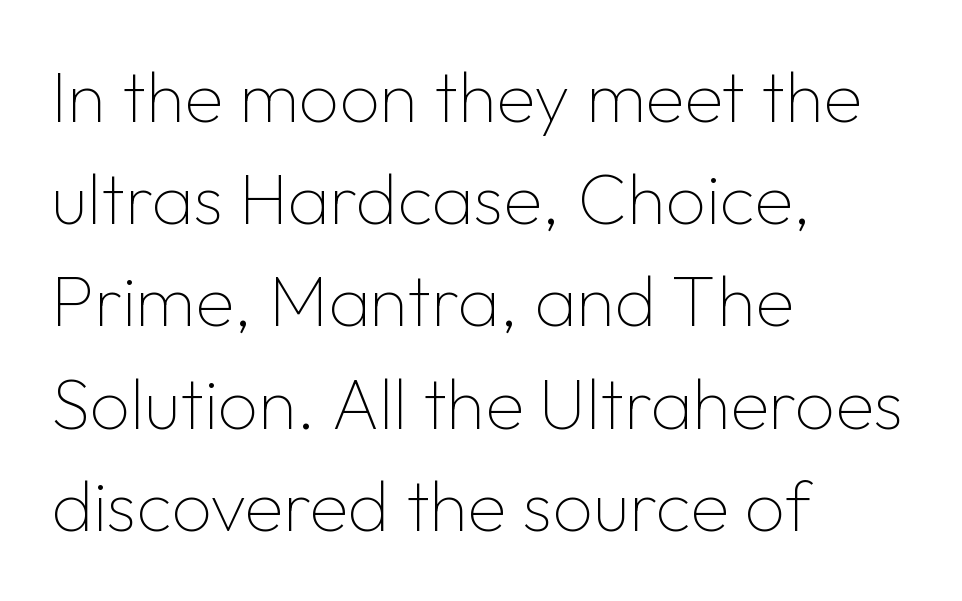
The image shows 71 px thin sans-serif type, upright; set left-aligned, normal line spacing (1.44x), normal letter spacing, not underlined; low stroke contrast and a medium x-height.
